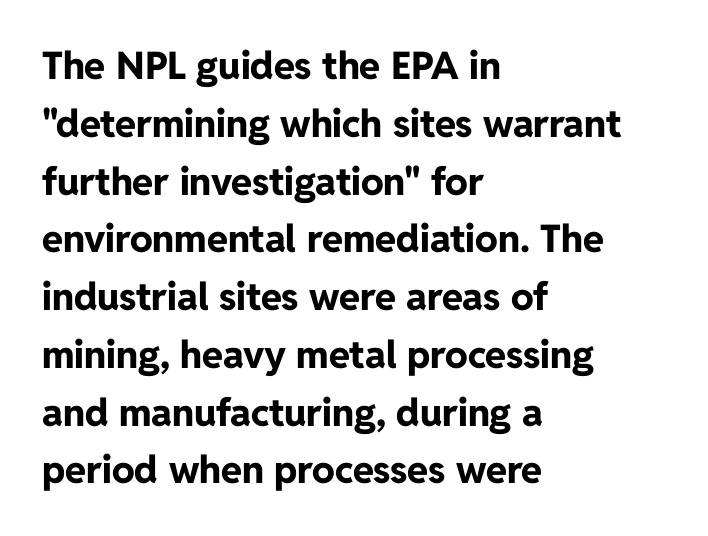
The image shows 38 px bold sans-serif type, upright; set left-aligned, normal line spacing (1.52x), normal letter spacing, not underlined; low stroke contrast and a medium x-height.
